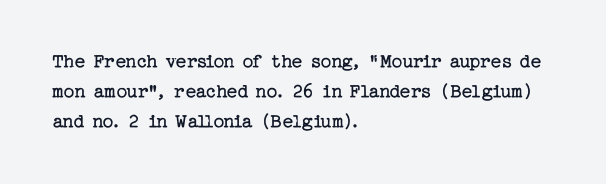
{"italic": "no", "bold": "no", "underline": "no", "align": "left", "line_spacing": "normal", "line_spacing_ratio": 1.43, "letter_spacing": "normal", "letter_spacing_em": 0.0, "glyph_px": 21}
